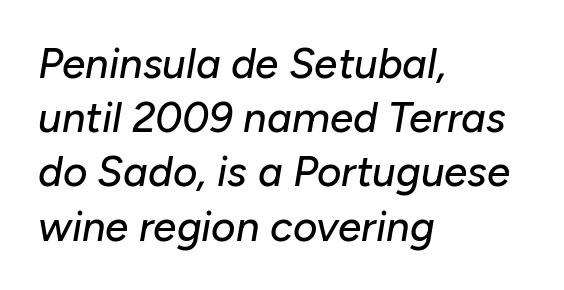
Descenders are the only things crossing below the line. The lines sit at an ordinary, default distance from one another. Observe the ordinary spacing: letters are neighbours, not strangers. Italic: yes, the glyphs are oblique. Varying glyph widths throughout — classic text-font behaviour.
